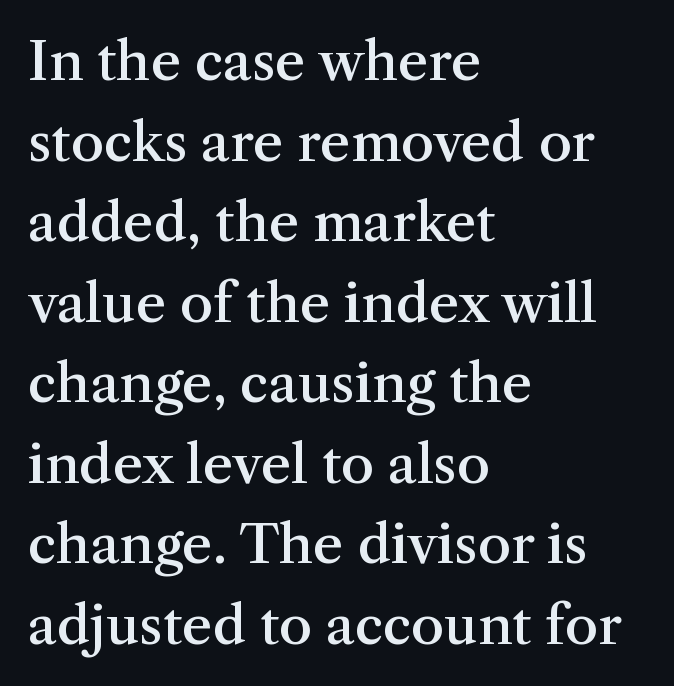
What weight is shown? A semibold, between regular and bold. Inter-character spacing is left at the font's built-in metrics. You can tell it's not italic because the verticals are truly vertical. Vertical spacing — default. Looks like regular typesetting: each glyph gets only the width it needs.
